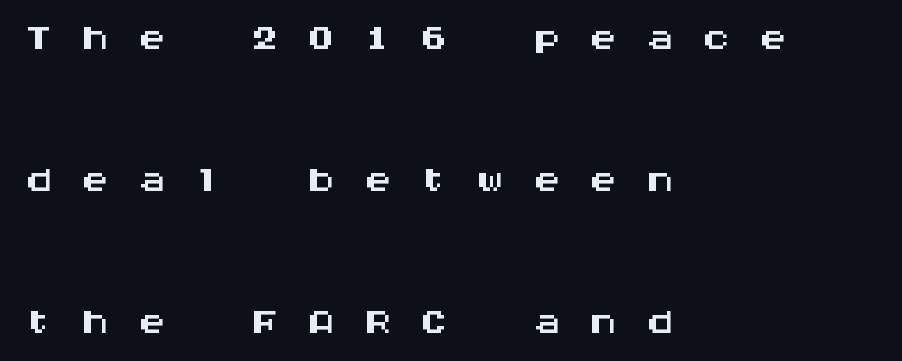
The image shows 57 px wide sans-serif type, upright, monospaced; set left-aligned, loose line spacing (2.49x), unusually wide letter spacing (+0.49 em), not underlined; medium stroke contrast and a large x-height.
